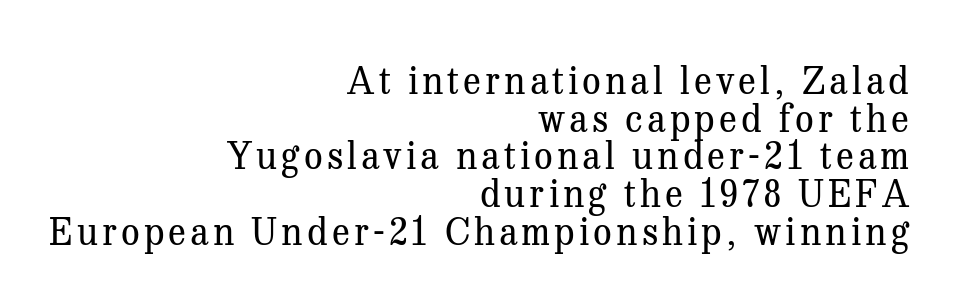
Q: Is the text bold? A: No.
Q: Is the text italic (slanted)? A: No, it is upright.
Q: Is the typeface a serif or a sans-serif typeface? A: Serif.
Q: Is the text underlined? A: No.
Q: How is the paragraph aligned? A: Right-aligned.
Q: Is the spacing between lines tight, normal or loose? A: Tight.
Q: Width (condensed, normal, or wide)? A: Normal.
Q: Stroke contrast? A: Medium.
Q: x-height? A: Medium.
Q: Monospaced? A: No.
